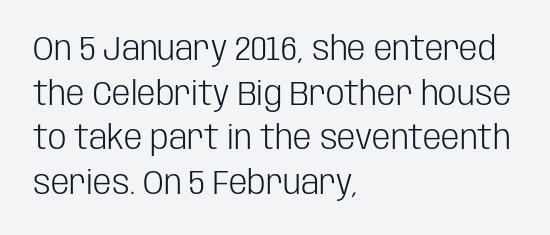
Q: Is the text bold? A: No.
Q: Is the text italic (slanted)? A: No, it is upright.
Q: Is the typeface a serif or a sans-serif typeface? A: Sans-serif.
Q: Is the text underlined? A: No.
Q: How is the paragraph aligned? A: Left-aligned.
Q: Is the spacing between letters normal or unusually wide? A: Normal.
Q: Is the spacing between lines tight, normal or loose? A: Normal.
Q: Width (condensed, normal, or wide)? A: Condensed.
Q: Stroke contrast? A: Low.
Q: x-height? A: Large.
Q: Monospaced? A: No.
